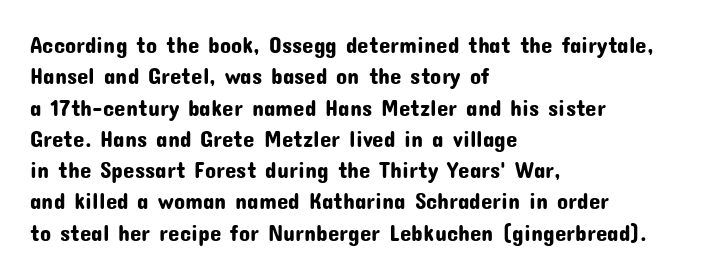
Q: Is the text italic (slanted)? A: No, it is upright.
Q: Is the text underlined? A: No.
Q: How is the paragraph aligned? A: Left-aligned.
Q: Is the spacing between letters normal or unusually wide? A: Normal.
Q: Is the spacing between lines tight, normal or loose? A: Normal.
